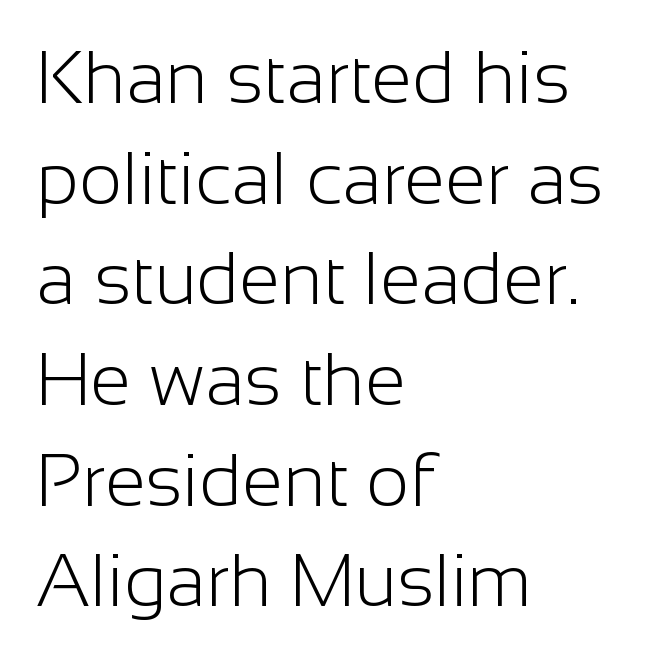
The image shows 74 px light sans-serif type, upright; set left-aligned, normal line spacing (1.36x), normal letter spacing, not underlined; low stroke contrast and a medium x-height.
